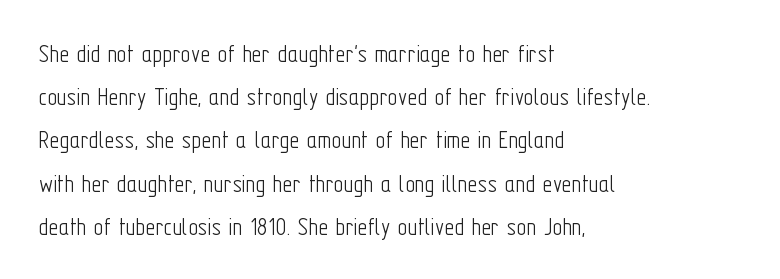
Q: Is the text bold? A: No.
Q: Is the text italic (slanted)? A: No, it is upright.
Q: Is the text underlined? A: No.
Q: How is the paragraph aligned? A: Left-aligned.
Q: Is the spacing between letters normal or unusually wide? A: Normal.
Q: Is the spacing between lines tight, normal or loose? A: Normal.
